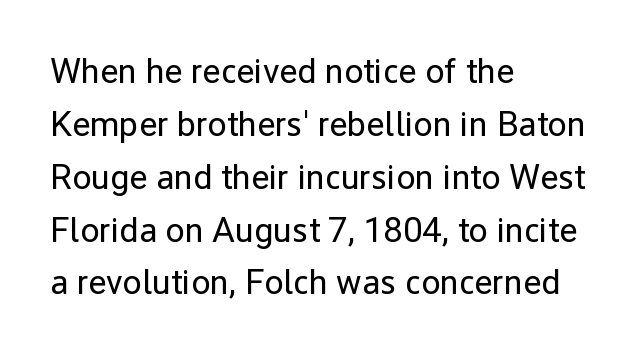
The image shows 35 px regular-weight sans-serif type, upright; set left-aligned, normal line spacing (1.51x), normal letter spacing, not underlined; low stroke contrast and a medium x-height.
